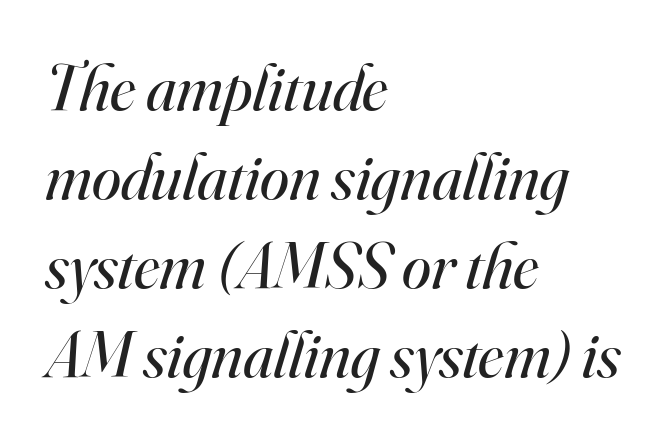
Each letter keeps its own natural width here, so spacing adapts to shape. The face used here has a pronounced slope to its letters. Is the letter spacing exaggerated? No — it looks like the ordinary default. Vertically, the passage feels balanced, rows spaced as you'd expect.
